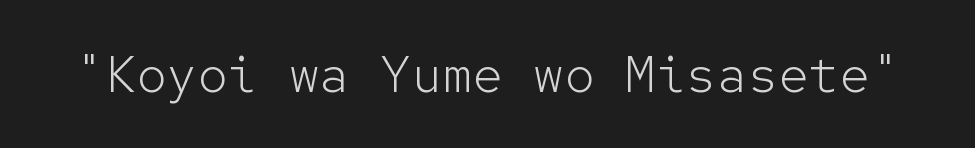
{"serif": "no", "italic": "no", "bold": "no", "weight": "light", "width": "normal", "stroke_contrast": "low", "x_height": "medium", "monospaced": "yes", "underline": "no", "letter_spacing": "normal", "letter_spacing_em": 0.0, "glyph_px": 51}
